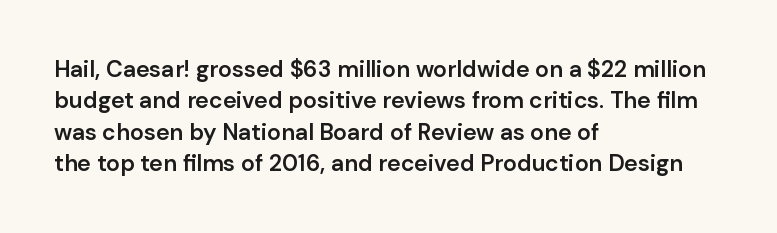
{"italic": "no", "bold": "semi", "underline": "no", "align": "left", "line_spacing": "normal", "line_spacing_ratio": 1.36, "letter_spacing": "normal", "letter_spacing_em": 0.0, "glyph_px": 23}
